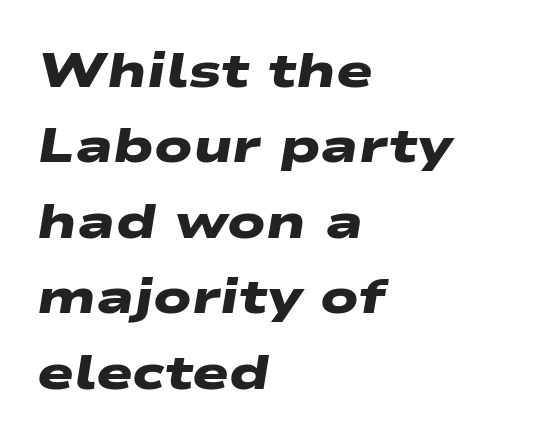
{"serif": "no", "bold": "yes", "weight": "heavy", "width": "wide", "stroke_contrast": "low", "x_height": "medium", "monospaced": "no", "underline": "no", "align": "left", "line_spacing": "normal", "line_spacing_ratio": 1.54, "letter_spacing": "normal", "letter_spacing_em": 0.0, "glyph_px": 49}
